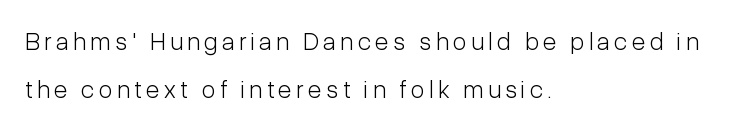
{"italic": "no", "bold": "no", "underline": "no", "align": "left", "line_spacing": "loose", "line_spacing_ratio": 1.92, "glyph_px": 25}
